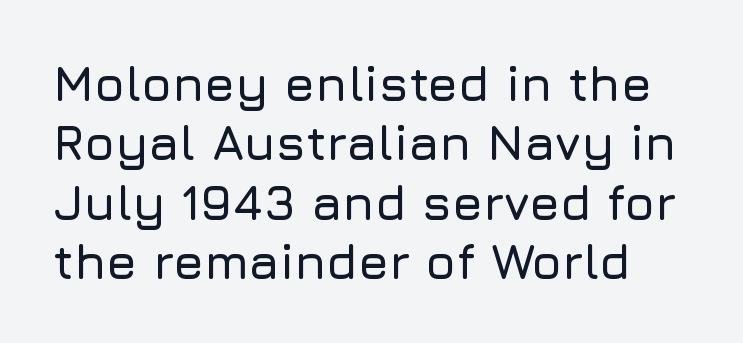
The image shows 49 px sans-serif type, upright; set line spacing 1.21x, normal letter spacing, not underlined; low stroke contrast and a medium x-height.
